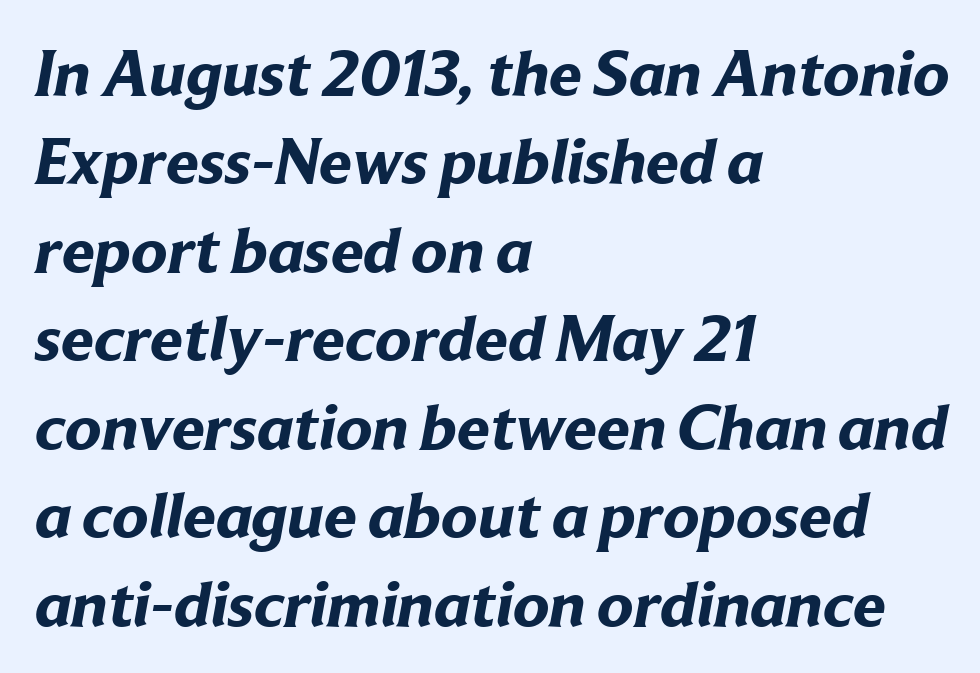
{"serif": "no", "bold": "yes", "weight": "bold", "width": "normal", "stroke_contrast": "low", "x_height": "medium", "monospaced": "no", "underline": "no", "align": "left", "line_spacing": "normal", "line_spacing_ratio": 1.34, "letter_spacing": "normal", "letter_spacing_em": 0.0, "glyph_px": 66}
